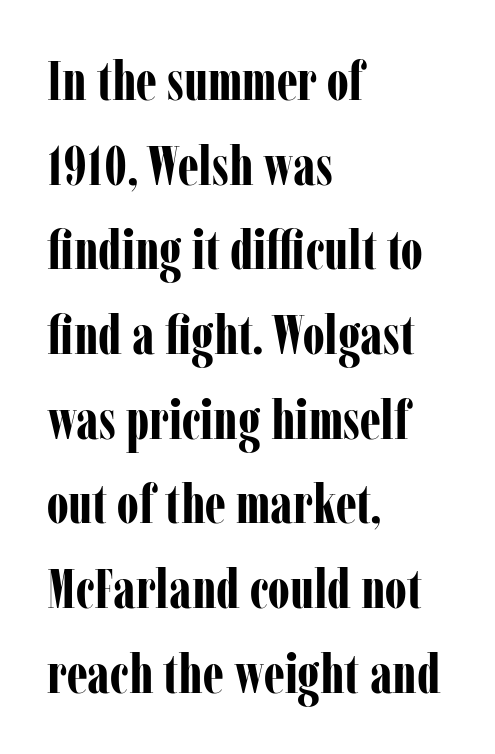
The image shows 55 px bold, condensed serif type, upright; set left-aligned, normal line spacing (1.54x), normal letter spacing, not underlined; low stroke contrast and a medium x-height.
